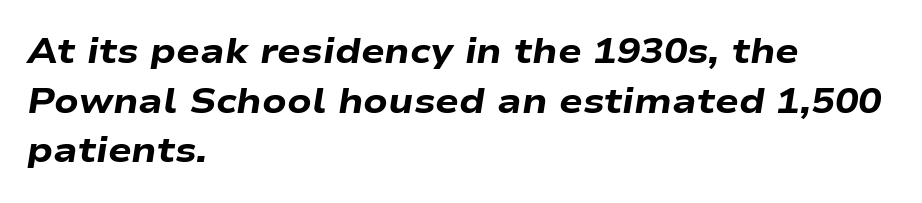
{"italic": "yes", "lean": "right", "slant_degrees": 9, "bold": "yes", "weight": "heavy", "width": "wide", "stroke_contrast": "low", "x_height": "medium", "monospaced": "no", "underline": "no", "align": "left", "line_spacing": "normal", "line_spacing_ratio": 1.42, "letter_spacing": "normal", "letter_spacing_em": 0.0, "glyph_px": 35}
